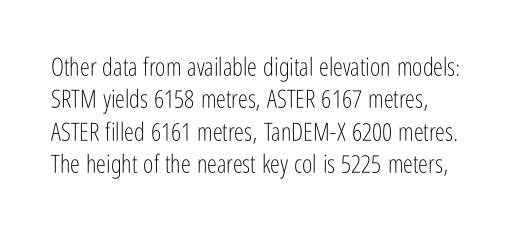
Q: Is the text bold? A: No.
Q: Is the text italic (slanted)? A: No, it is upright.
Q: Is the text underlined? A: No.
Q: Is the spacing between letters normal or unusually wide? A: Normal.
Q: Is the spacing between lines tight, normal or loose? A: Normal.
